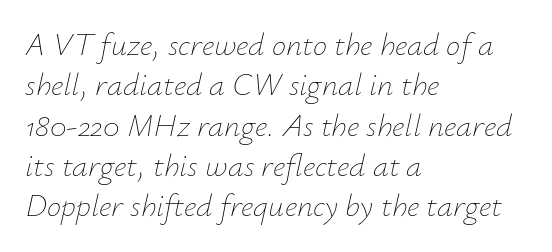
Q: Is the text bold? A: No.
Q: Is the text italic (slanted)? A: Yes, it leans right by about 12 degrees.
Q: Is the text underlined? A: No.
Q: How is the paragraph aligned? A: Left-aligned.
Q: Is the spacing between letters normal or unusually wide? A: Normal.
Q: Is the spacing between lines tight, normal or loose? A: Normal.
Q: Width (condensed, normal, or wide)? A: Normal.
Q: Stroke contrast? A: Low.
Q: x-height? A: Small.
Q: Monospaced? A: No.
